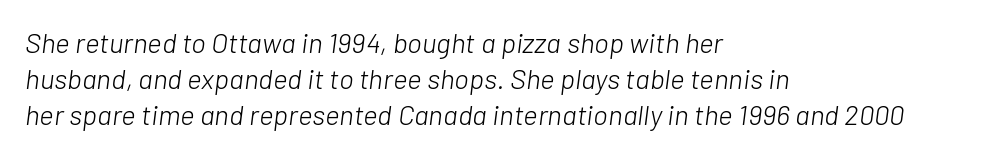
{"italic": "yes", "lean": "right", "slant_degrees": 7, "bold": "no", "weight": "light", "width": "normal", "stroke_contrast": "low", "x_height": "medium", "monospaced": "no", "underline": "no", "align": "left", "line_spacing": "normal", "line_spacing_ratio": 1.29, "letter_spacing": "normal", "letter_spacing_em": 0.0, "glyph_px": 28}
